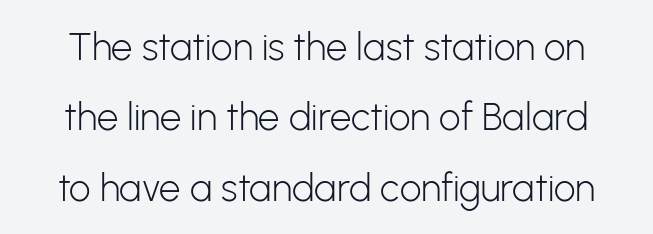
{"serif": "no", "italic": "no", "bold": "no", "weight": "light", "width": "normal", "stroke_contrast": "low", "x_height": "medium", "monospaced": "no", "underline": "no", "line_spacing_ratio": 1.85, "letter_spacing": "normal", "letter_spacing_em": 0.0, "glyph_px": 38}
